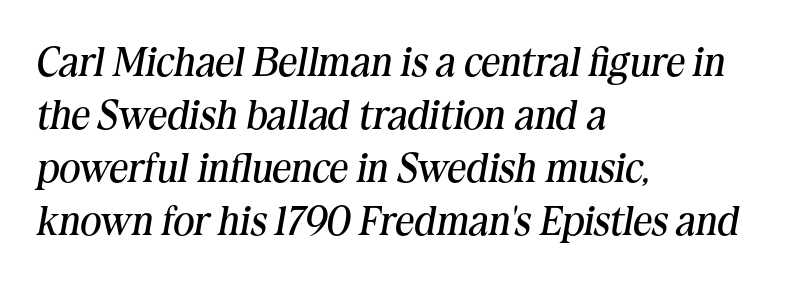
Q: Is the text bold? A: No.
Q: Is the text italic (slanted)? A: Yes, it leans right by about 10 degrees.
Q: Is the typeface a serif or a sans-serif typeface? A: Serif.
Q: Is the text underlined? A: No.
Q: How is the paragraph aligned? A: Left-aligned.
Q: Is the spacing between letters normal or unusually wide? A: Normal.
Q: Is the spacing between lines tight, normal or loose? A: Normal.
Q: Width (condensed, normal, or wide)? A: Normal.
Q: Stroke contrast? A: Medium.
Q: x-height? A: Medium.
Q: Monospaced? A: No.
